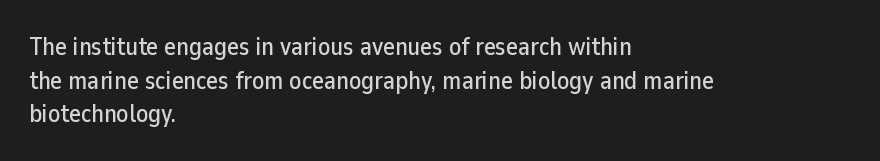
The image shows 25 px text type, upright; set left-aligned, normal line spacing (1.35x), normal letter spacing, not underlined.
